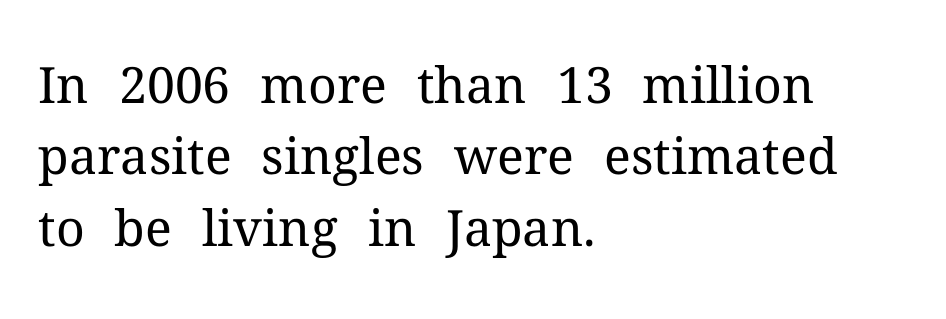
{"serif": "yes", "italic": "no", "bold": "no", "weight": "regular", "width": "normal", "stroke_contrast": "medium", "x_height": "medium", "monospaced": "no", "underline": "no", "align": "left", "line_spacing": "normal", "line_spacing_ratio": 1.43, "letter_spacing": "normal", "letter_spacing_em": 0.0, "glyph_px": 50}
